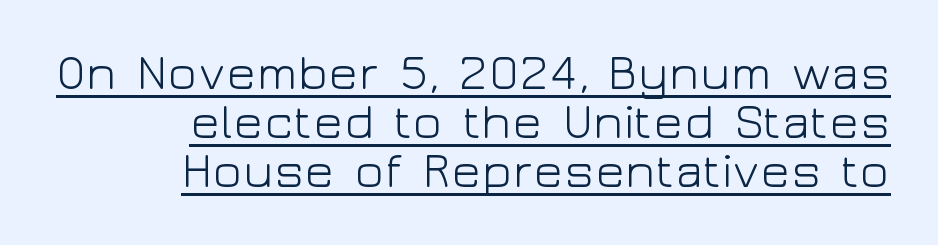
{"serif": "no", "italic": "no", "bold": "no", "weight": "light", "width": "wide", "stroke_contrast": "low", "x_height": "medium", "monospaced": "no", "underline": "yes", "align": "right", "line_spacing": "tight", "line_spacing_ratio": 1.0, "letter_spacing": "normal", "letter_spacing_em": 0.0, "glyph_px": 49}
